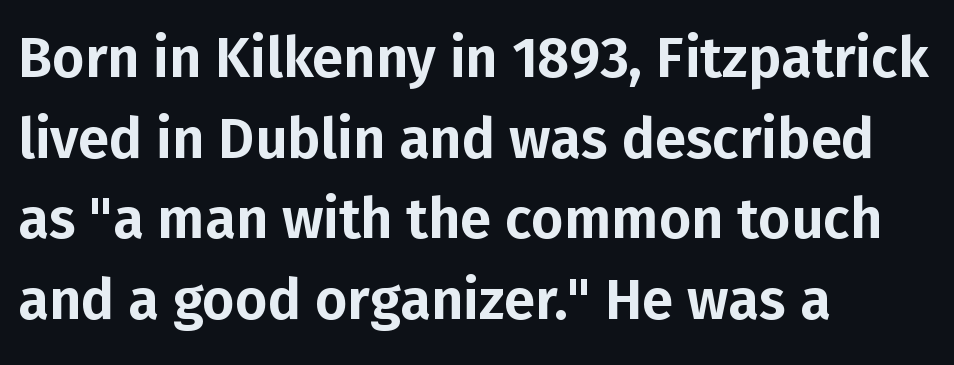
{"serif": "no", "italic": "no", "width": "normal", "stroke_contrast": "low", "x_height": "medium", "monospaced": "no", "underline": "no", "align": "left", "line_spacing": "normal", "line_spacing_ratio": 1.44, "letter_spacing": "normal", "letter_spacing_em": 0.0, "glyph_px": 56}
